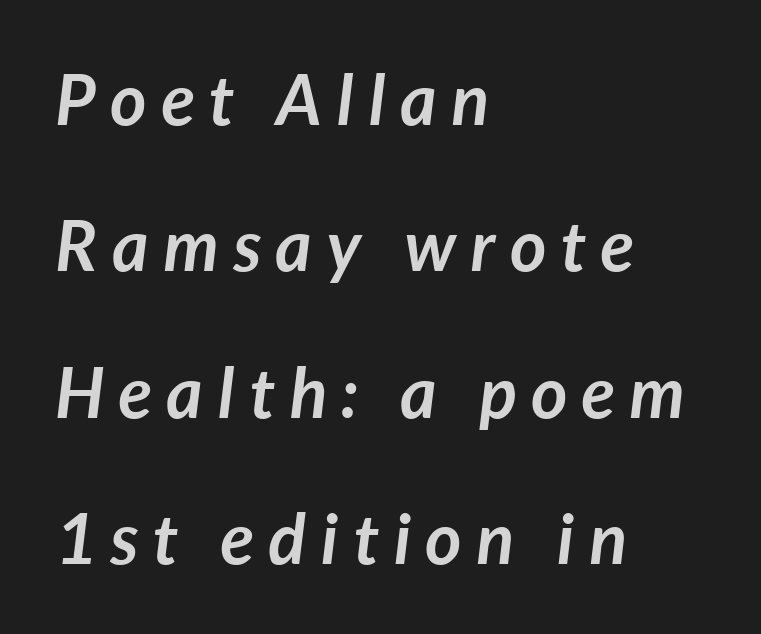
{"italic": "yes", "lean": "right", "slant_degrees": 7, "bold": "yes", "weight": "semibold", "width": "normal", "stroke_contrast": "low", "x_height": "medium", "monospaced": "no", "underline": "no", "align": "left", "line_spacing": "loose", "line_spacing_ratio": 2.09, "letter_spacing": "wide", "letter_spacing_em": 0.21, "glyph_px": 70}
